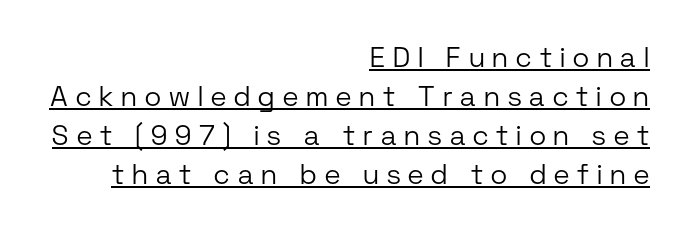
The image shows 28 px light sans-serif type, upright; set right-aligned, normal line spacing (1.39x), unusually wide letter spacing (+0.29 em), underlined; low stroke contrast and a medium x-height.
